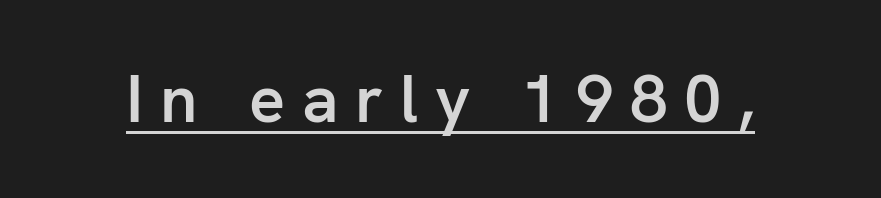
The lettering holds an erect, upright posture throughout. Tracking value appears strongly positive — letters spread wide. Is this a sans? Yes — the strokes have no serifs. The passage shown is semibold, sitting just below true bold. What decoration does the sample have? An underline. Note the varied advance widths — an 'i' is clearly narrower than an 'm'.
